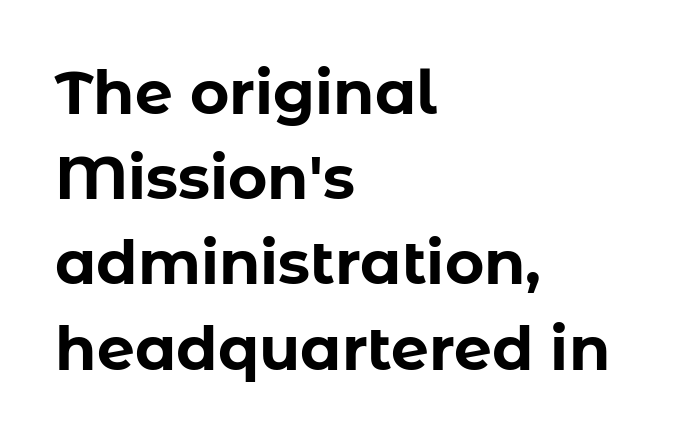
The typeface chosen for these lines omits serifs. This sample uses an upright cut, with every glyph sitting square on the baseline. A classic flush-left, rag-right setting is used for this passage. Every letter is thick-stroked: bold, no question. Underlining? Definitely not there. Is there much room between lines? A standard amount, neither cramped nor airy.
